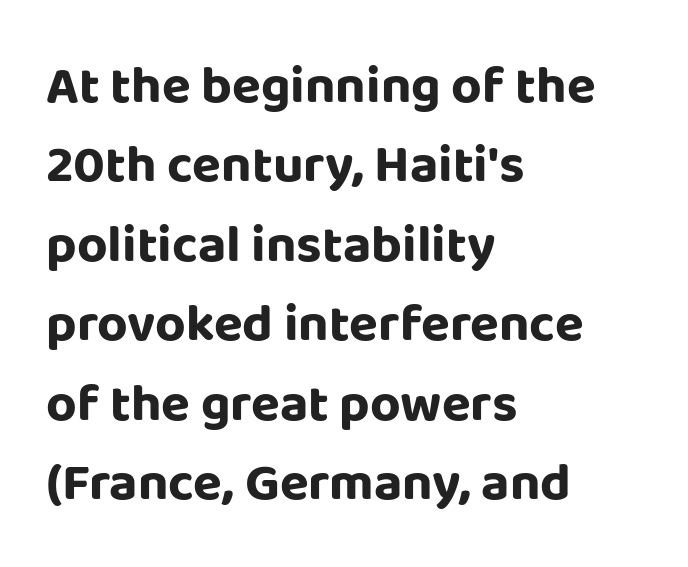
Clear beneath every line of the passage. A sans-serif font was chosen for this passage. The rendering uses natural spacing where letterforms have individual widths. Ordinary non-slanted type is in use. Heavy, bold letterforms. Reading down the column, the eye jumps a familiar distance to each next line.
